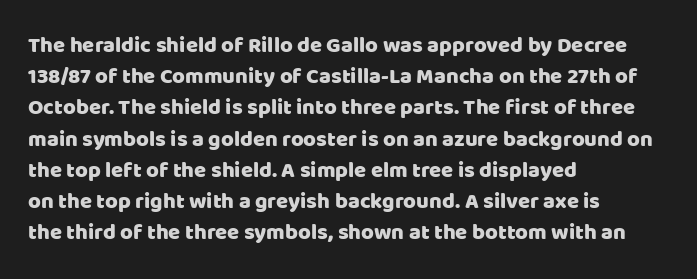
{"italic": "no", "underline": "no", "align": "left", "line_spacing": "normal", "line_spacing_ratio": 1.42, "letter_spacing": "normal", "letter_spacing_em": 0.0, "glyph_px": 22}
